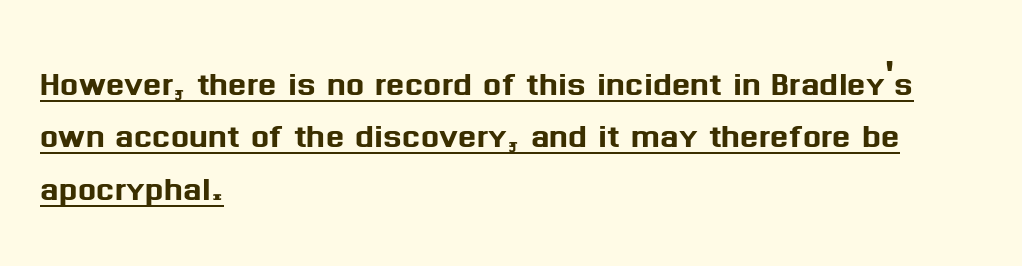
The image shows 43 px sans-serif type, upright; set left-aligned, line spacing 1.22x, normal letter spacing, underlined; medium stroke contrast and a medium x-height.
